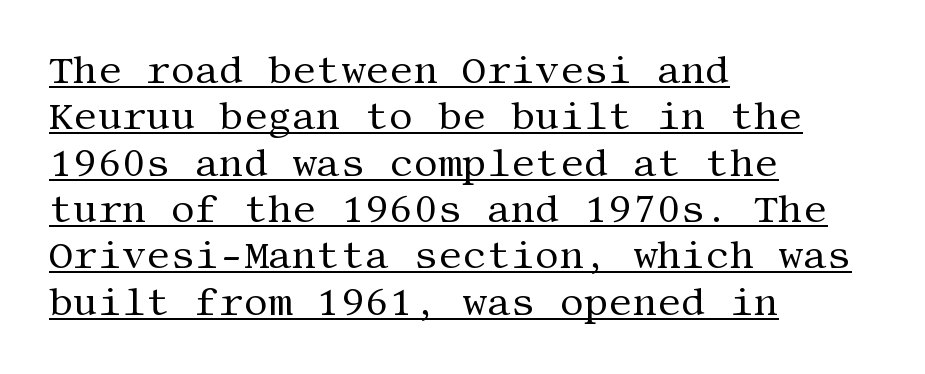
The image shows 38 px regular-weight serif type, upright; set left-aligned, line spacing 1.22x, normal letter spacing, underlined; medium stroke contrast and a large x-height.
